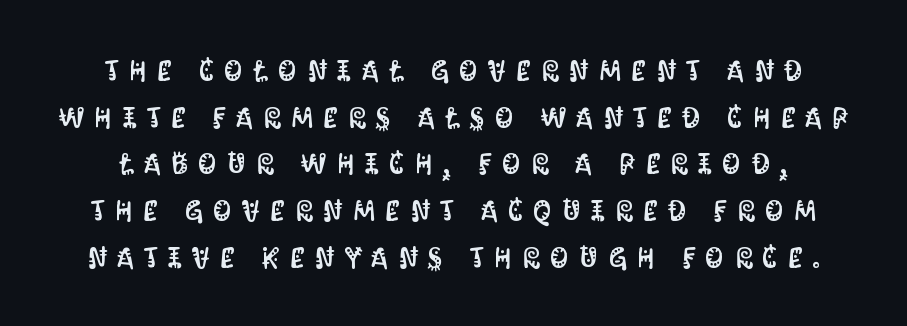
Whoever set this chose a conventional vertical rhythm. This rendering employs a face without finishing strokes, i.e., a sans-serif. This sample uses expanded letter spacing, leaving extra air between glyphs. Bare-footed words on every line. Is there any slant? The stems are plumb. Looks like regular typesetting: each glyph gets only the width it needs.
